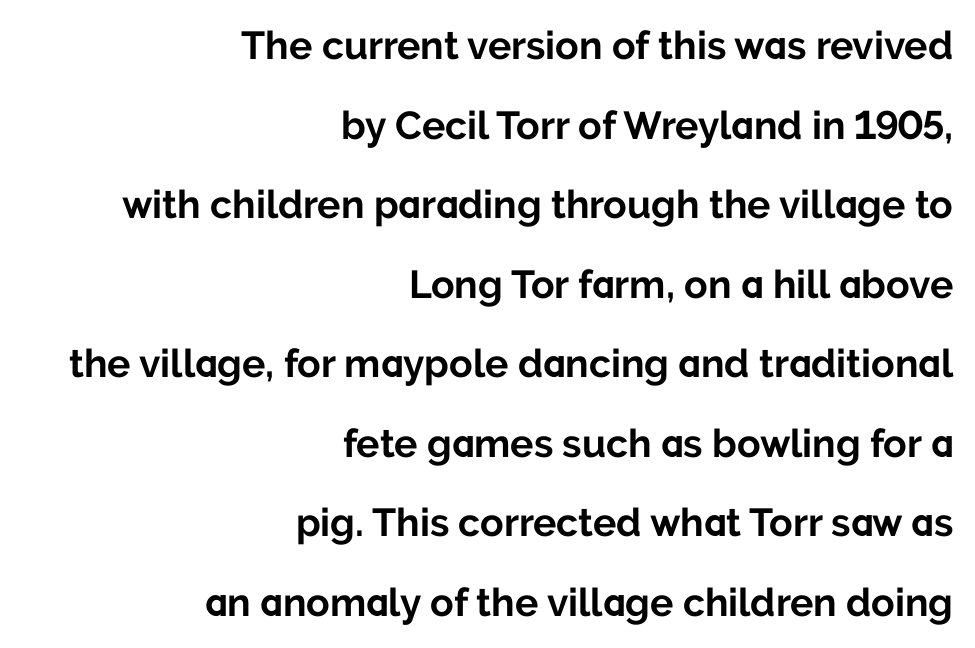
The image shows 39 px bold sans-serif type, upright; set right-aligned, loose line spacing (2.04x), normal letter spacing, not underlined; low stroke contrast and a medium x-height.
